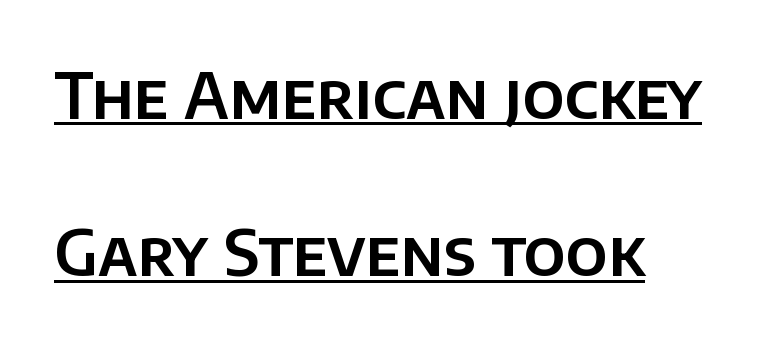
Q: Is the text italic (slanted)? A: No, it is upright.
Q: Is the typeface a serif or a sans-serif typeface? A: Sans-serif.
Q: Is the text underlined? A: Yes.
Q: How is the paragraph aligned? A: Left-aligned.
Q: Is the spacing between letters normal or unusually wide? A: Normal.
Q: Is the spacing between lines tight, normal or loose? A: Loose.
Q: Width (condensed, normal, or wide)? A: Normal.
Q: Stroke contrast? A: Low.
Q: x-height? A: Large.
Q: Monospaced? A: No.
